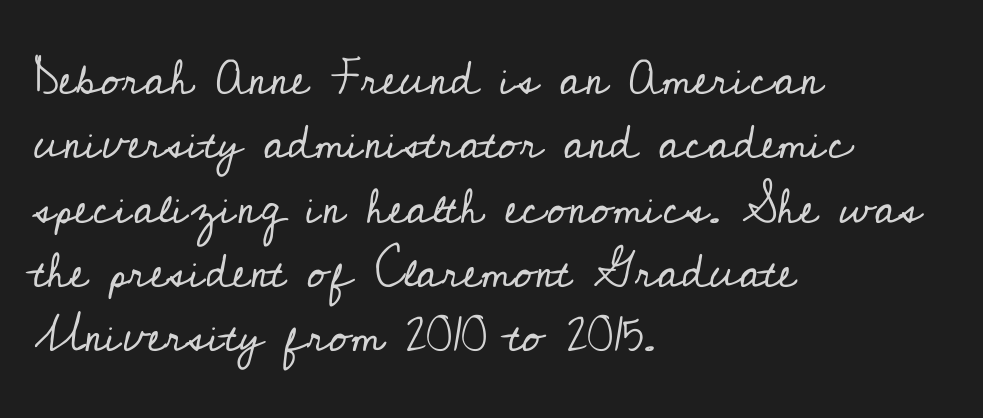
{"serif": "yes", "bold": "no", "weight": "regular", "width": "normal", "stroke_contrast": "low", "x_height": "small", "monospaced": "no", "underline": "no", "align": "left", "line_spacing": "normal", "line_spacing_ratio": 1.34, "letter_spacing": "normal", "letter_spacing_em": 0.0, "glyph_px": 48}
